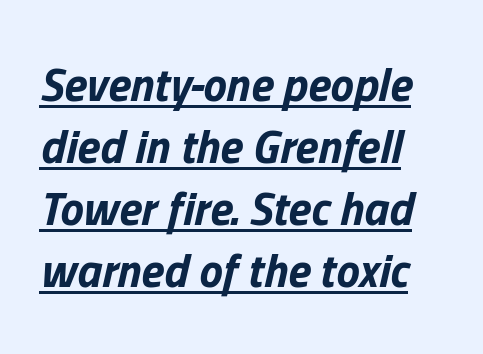
Q: Is the text bold? A: Yes.
Q: Is the text italic (slanted)? A: Yes, it leans right by about 13 degrees.
Q: Is the text underlined? A: Yes.
Q: How is the paragraph aligned? A: Left-aligned.
Q: Is the spacing between letters normal or unusually wide? A: Normal.
Q: Is the spacing between lines tight, normal or loose? A: Normal.
Q: Width (condensed, normal, or wide)? A: Normal.
Q: Stroke contrast? A: Low.
Q: x-height? A: Medium.
Q: Monospaced? A: No.
